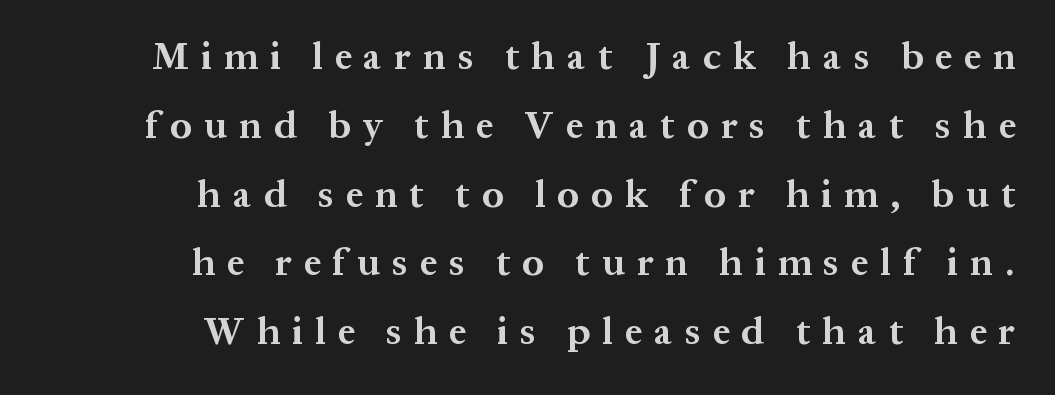
In terms of weight, the rendering is a true, heavy bold. A roman cut, with each character standing at attention. Think of a printed novel: that variable character pitch is what you see here. This rendering uses right alignment, leaving the left contour irregular. What kind of face is this? One with serifs.
